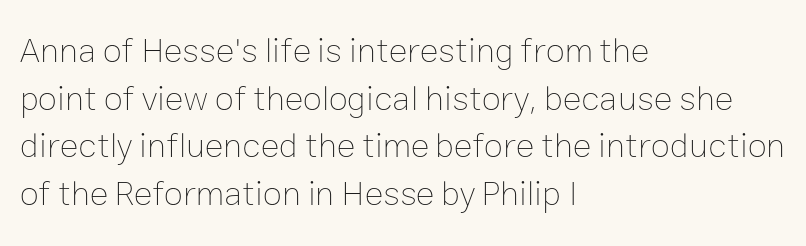
The image shows 35 px thin type, upright; set left-aligned, normal line spacing (1.36x), normal letter spacing, not underlined; low stroke contrast and a medium x-height.
